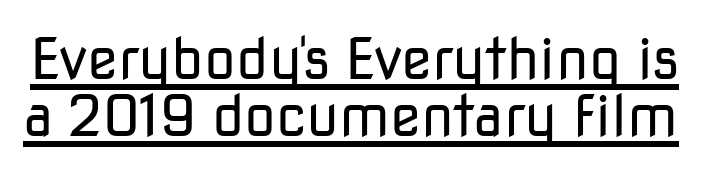
Q: Is the text bold? A: No.
Q: Is the text italic (slanted)? A: No, it is upright.
Q: Is the typeface a serif or a sans-serif typeface? A: Sans-serif.
Q: Is the text underlined? A: Yes.
Q: Is the spacing between letters normal or unusually wide? A: Normal.
Q: Is the spacing between lines tight, normal or loose? A: Tight.
Q: Width (condensed, normal, or wide)? A: Normal.
Q: Stroke contrast? A: Low.
Q: x-height? A: Medium.
Q: Monospaced? A: No.
